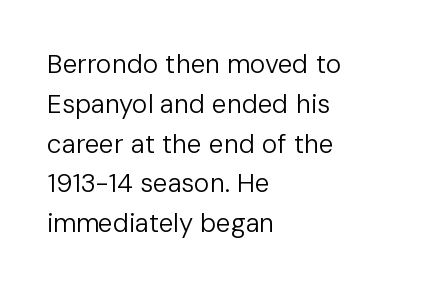
{"italic": "no", "bold": "no", "underline": "no", "align": "left", "line_spacing": "normal", "line_spacing_ratio": 1.53, "letter_spacing": "normal", "letter_spacing_em": 0.0, "glyph_px": 26}
